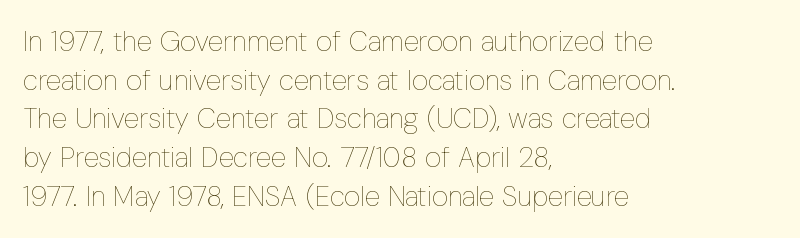
The axis of the letterforms is exactly vertical. In terms of letterspacing, this is plain default setting. The rendering uses natural spacing where letterforms have individual widths. The space between consecutive lines is moderate. The rendering anchors every line to the left-hand side. Bare-footed words on every line.
